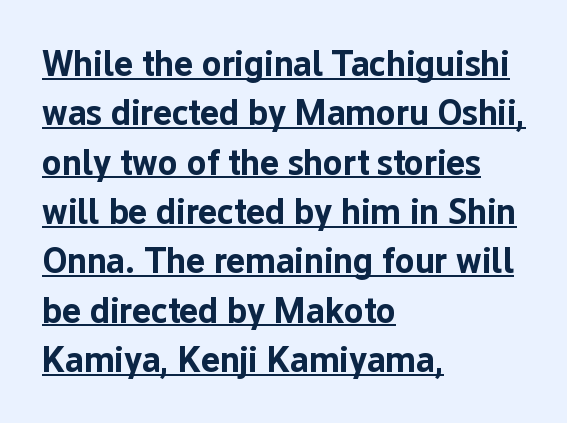
Q: Is the text bold? A: Yes.
Q: Is the text italic (slanted)? A: No, it is upright.
Q: Is the typeface a serif or a sans-serif typeface? A: Sans-serif.
Q: Is the text underlined? A: Yes.
Q: How is the paragraph aligned? A: Left-aligned.
Q: Is the spacing between letters normal or unusually wide? A: Normal.
Q: Is the spacing between lines tight, normal or loose? A: Normal.
Q: Width (condensed, normal, or wide)? A: Normal.
Q: Stroke contrast? A: Low.
Q: x-height? A: Medium.
Q: Monospaced? A: No.
